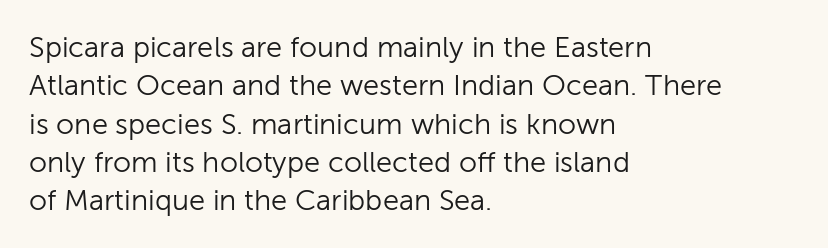
The image shows 29 px light sans-serif type, upright; set left-aligned, normal line spacing (1.32x), normal letter spacing, not underlined; low stroke contrast and a medium x-height.
